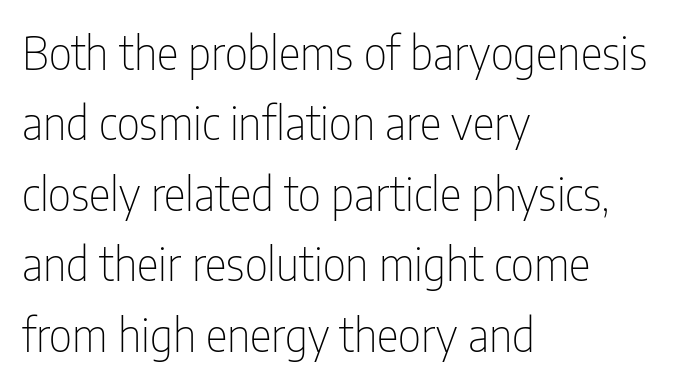
Q: Is the text bold? A: No.
Q: Is the text italic (slanted)? A: No, it is upright.
Q: Is the typeface a serif or a sans-serif typeface? A: Sans-serif.
Q: Is the text underlined? A: No.
Q: How is the paragraph aligned? A: Left-aligned.
Q: Is the spacing between letters normal or unusually wide? A: Normal.
Q: Is the spacing between lines tight, normal or loose? A: Normal.
Q: Width (condensed, normal, or wide)? A: Condensed.
Q: Stroke contrast? A: Low.
Q: x-height? A: Medium.
Q: Monospaced? A: No.
